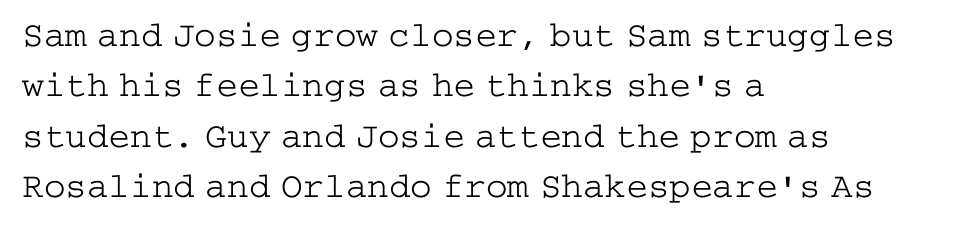
Q: Is the text bold? A: No.
Q: Is the text italic (slanted)? A: No, it is upright.
Q: Is the typeface a serif or a sans-serif typeface? A: Serif.
Q: Is the text underlined? A: No.
Q: How is the paragraph aligned? A: Left-aligned.
Q: Is the spacing between letters normal or unusually wide? A: Normal.
Q: Is the spacing between lines tight, normal or loose? A: Normal.
Q: Width (condensed, normal, or wide)? A: Wide.
Q: Stroke contrast? A: Low.
Q: x-height? A: Medium.
